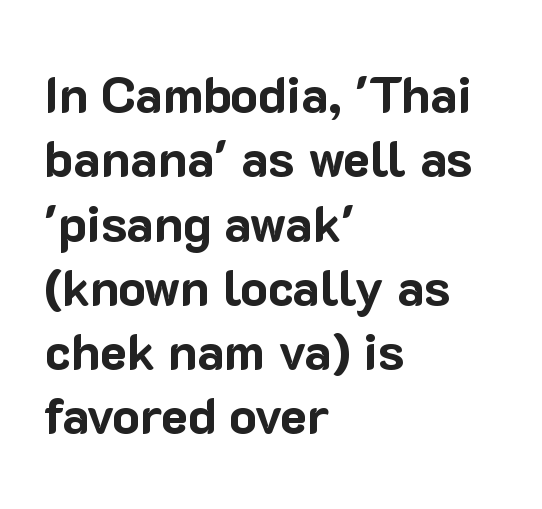
The passage shown is typeset with a sans-serif family. Is the letter spacing exaggerated? No — it looks like the ordinary default. The lines sit at an ordinary, default distance from one another. The face used here has the dense, thick strokes of a bold. Do the characters align in a grid? No, the font is proportional.
